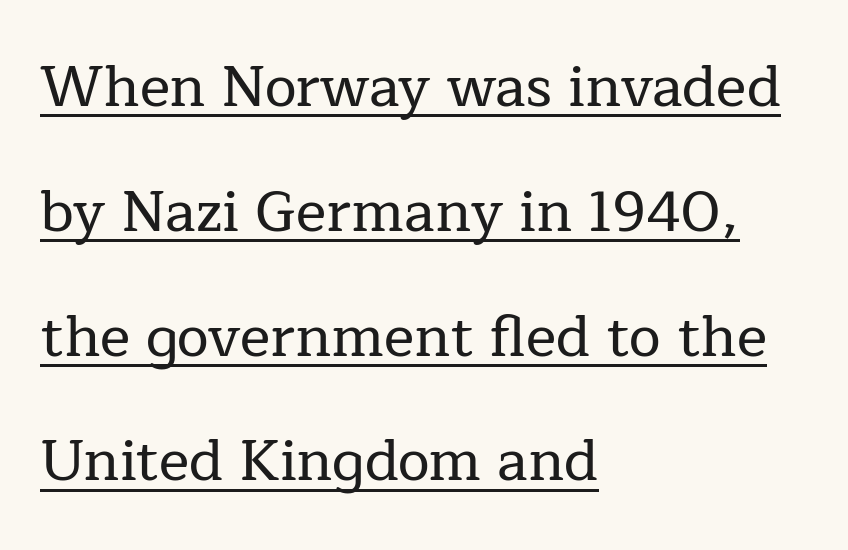
Are there feet on the stems? There are — it's a serif. Think of a printed novel: that variable character pitch is what you see here. The specimen reads as upright at a glance. The text block is weighted toward the left margin, trailing off unevenly rightward. A rule runs beneath these lines of type.
